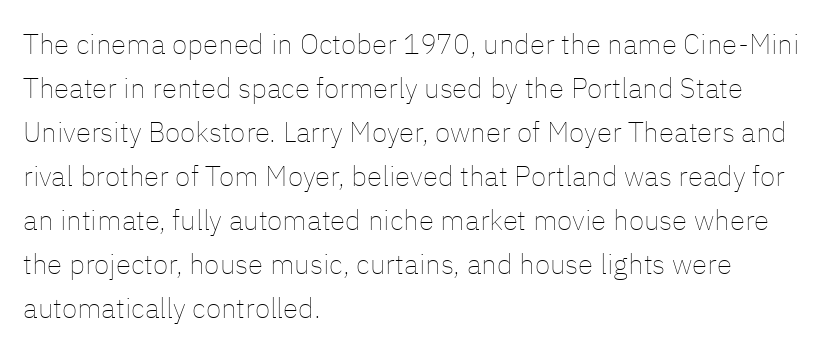
Q: Is the text bold? A: No.
Q: Is the text italic (slanted)? A: No, it is upright.
Q: Is the text underlined? A: No.
Q: How is the paragraph aligned? A: Left-aligned.
Q: Is the spacing between letters normal or unusually wide? A: Normal.
Q: Is the spacing between lines tight, normal or loose? A: Normal.
Q: Width (condensed, normal, or wide)? A: Normal.
Q: Stroke contrast? A: Low.
Q: x-height? A: Medium.
Q: Monospaced? A: No.
